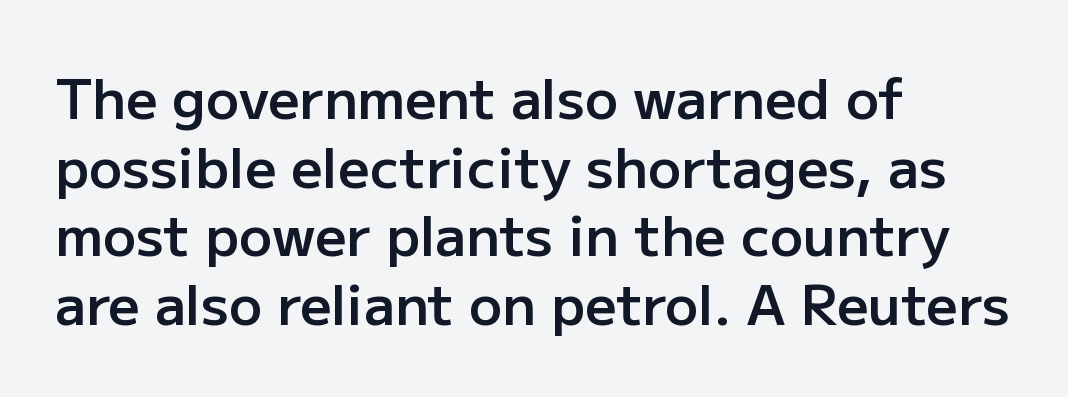
{"serif": "no", "italic": "no", "bold": "semi", "weight": "semibold", "width": "normal", "stroke_contrast": "low", "x_height": "medium", "monospaced": "no", "underline": "no", "align": "left", "line_spacing": "normal", "line_spacing_ratio": 1.25, "letter_spacing": "normal", "letter_spacing_em": 0.0, "glyph_px": 55}
